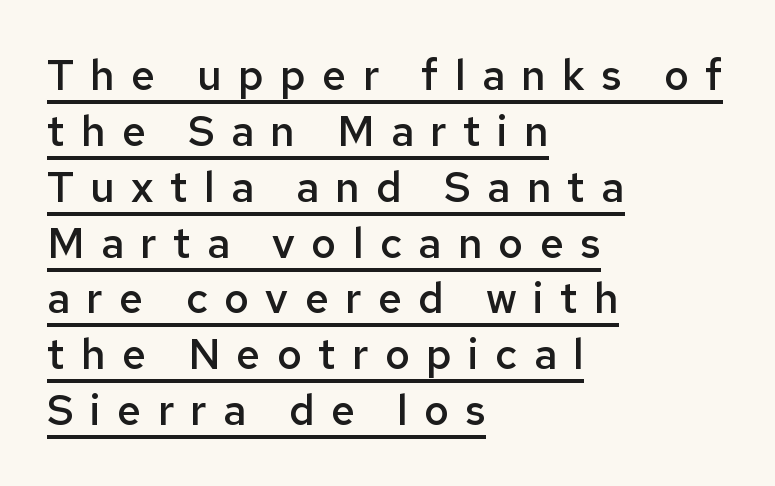
Q: Is the text bold? A: Semi-bold.
Q: Is the text italic (slanted)? A: No, it is upright.
Q: Is the typeface a serif or a sans-serif typeface? A: Sans-serif.
Q: Is the text underlined? A: Yes.
Q: How is the paragraph aligned? A: Left-aligned.
Q: Is the spacing between letters normal or unusually wide? A: Unusually wide.
Q: Is the spacing between lines tight, normal or loose? A: Normal.
Q: Width (condensed, normal, or wide)? A: Normal.
Q: Stroke contrast? A: Low.
Q: x-height? A: Medium.
Q: Monospaced? A: No.
